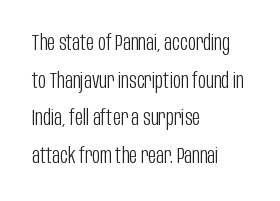
The image shows 22 px text type, upright; set left-aligned, line spacing 1.71x, normal letter spacing, not underlined.
